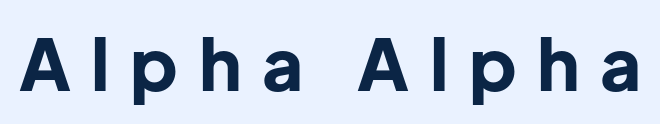
{"serif": "no", "italic": "no", "bold": "yes", "weight": "bold", "width": "normal", "stroke_contrast": "low", "x_height": "medium", "monospaced": "no", "underline": "no", "letter_spacing": "wide", "letter_spacing_em": 0.29, "glyph_px": 71}
